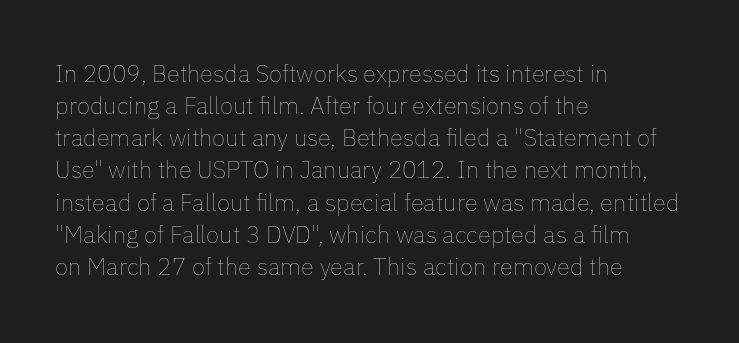
The strip under each line holds only bare page. You could call the tracking neutral — neither tight nor loose. Where is the straight margin? On the left. Upright lettering throughout. The weight tops out at a normal text grade.
